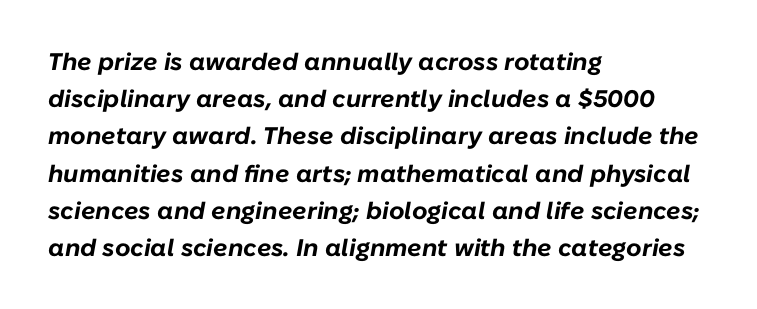
{"italic": "yes", "lean": "right", "slant_degrees": 10, "bold": "yes", "underline": "no", "align": "left", "line_spacing": "normal", "line_spacing_ratio": 1.55, "letter_spacing": "normal", "letter_spacing_em": 0.0, "glyph_px": 24}
